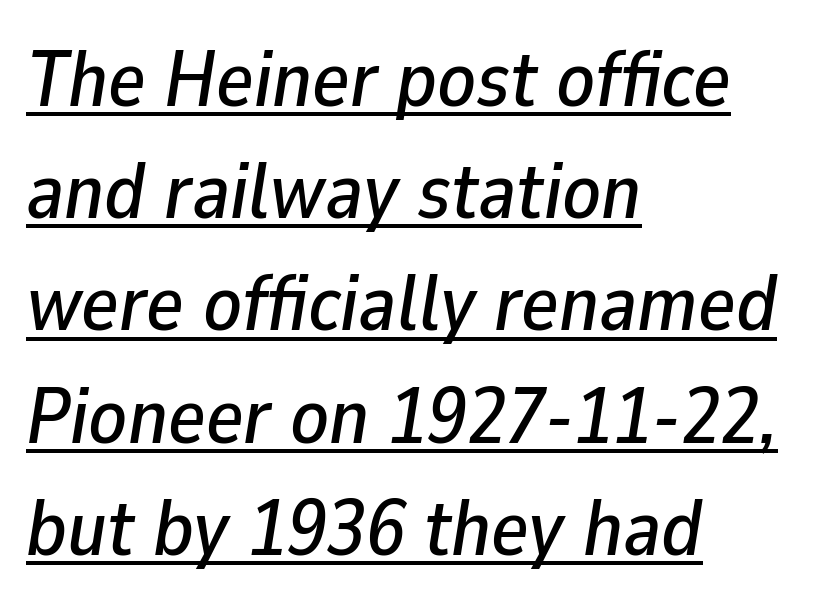
{"italic": "yes", "lean": "right", "slant_degrees": 9, "width": "normal", "stroke_contrast": "low", "x_height": "medium", "monospaced": "no", "underline": "yes", "align": "left", "line_spacing": "normal", "line_spacing_ratio": 1.42, "letter_spacing": "normal", "letter_spacing_em": 0.0, "glyph_px": 79}
